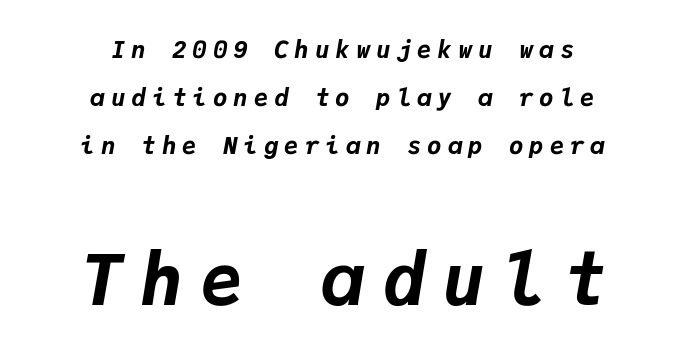
Q: Is the text bold? A: Yes.
Q: Is the text italic (slanted)? A: Yes, it leans right by about 9 degrees.
Q: Is the text underlined? A: No.
Q: How is the paragraph aligned? A: Centered.
Q: Is the spacing between letters normal or unusually wide? A: Unusually wide.
Q: Is the spacing between lines tight, normal or loose? A: Loose.
Q: Which block of text is set in a larger size, the first (top) or the second (bottom)? A: The second (bottom) one.
Q: Width (condensed, normal, or wide)? A: Normal.
Q: Stroke contrast? A: Low.
Q: x-height? A: Medium.
Q: Monospaced? A: Yes.
